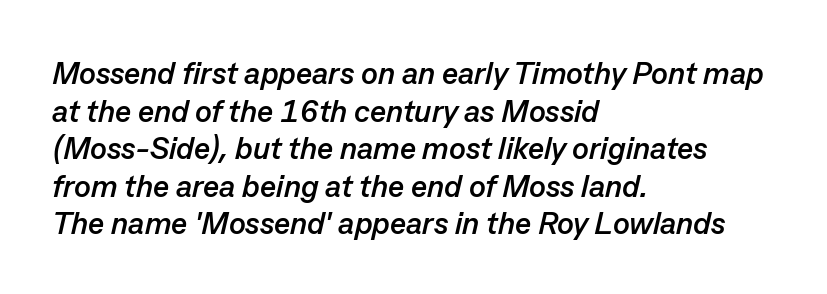
Would a proofreader flag this as italicized? Yes. These lines carry a lot of weight — the face is fully bold. In CSS terms this would be text-align: left. There is no visible air inserted between adjacent glyphs. Each letter keeps its own natural width here, so spacing adapts to shape.
